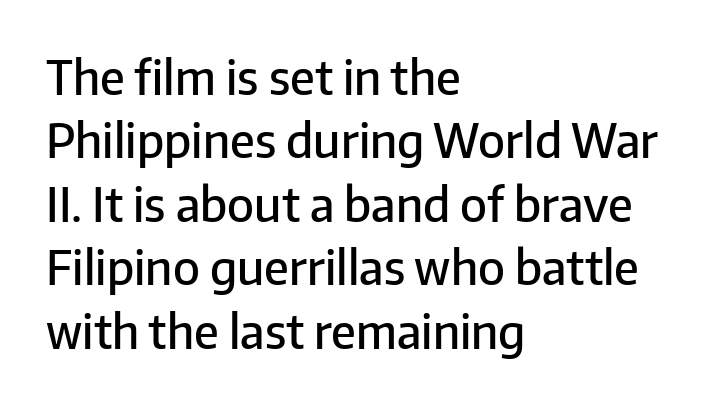
Q: Is the text bold? A: Semi-bold.
Q: Is the text italic (slanted)? A: No, it is upright.
Q: Is the typeface a serif or a sans-serif typeface? A: Sans-serif.
Q: Is the text underlined? A: No.
Q: How is the paragraph aligned? A: Left-aligned.
Q: Is the spacing between letters normal or unusually wide? A: Normal.
Q: Is the spacing between lines tight, normal or loose? A: Normal.
Q: Width (condensed, normal, or wide)? A: Normal.
Q: Stroke contrast? A: Low.
Q: x-height? A: Medium.
Q: Monospaced? A: No.
